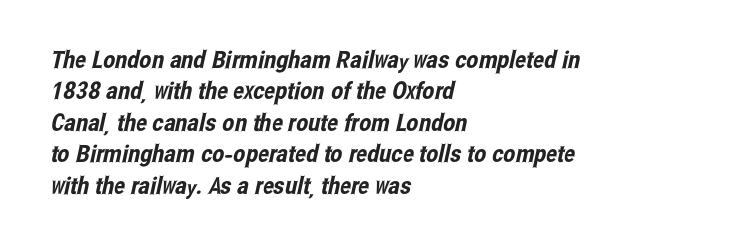
{"underline": "no", "align": "left", "line_spacing": "normal", "line_spacing_ratio": 1.31, "letter_spacing": "normal", "letter_spacing_em": 0.0, "glyph_px": 24}
